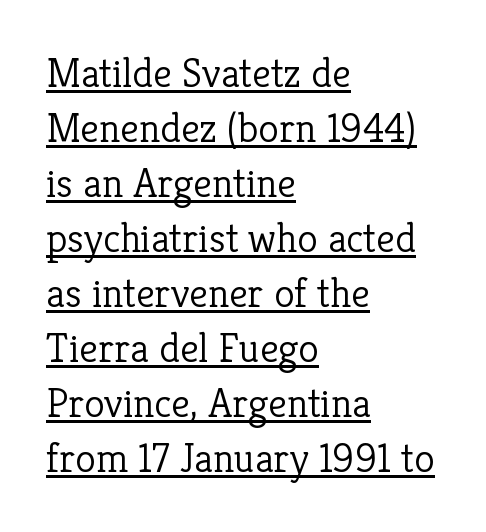
A typesetter would mark this as roman, not italic. Short and long lines alike share a common starting point at left. Tracking value appears to be zero — textbook default spacing. Check the space under the baseline: a stroke is drawn there. Note the varied advance widths — an 'i' is clearly narrower than an 'm'.
